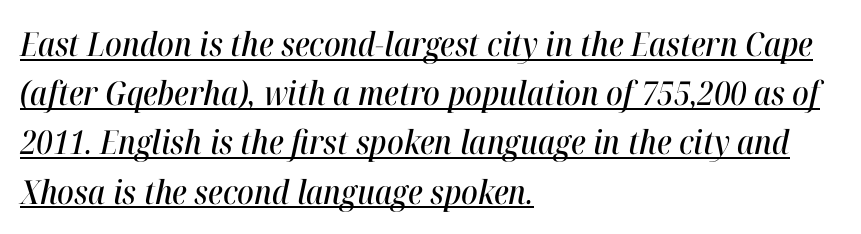
The block of text has a typical density, with ordinary space between rows. A typesetter would mark this as italic. Typeset ragged right — the left edge is the straight one. Nobody touched the tracking dial on this one. You can see a thin bar hugging the bottom of the glyphs. Do the characters align in a grid? No, the font is proportional.
